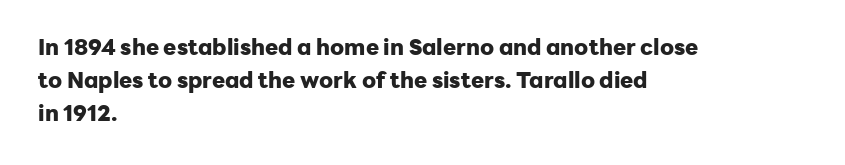
Nobody touched the tracking dial on this one. Alignment: flush left. Tall strokes in this sample are plumb rather than angled. Weight: bold.
